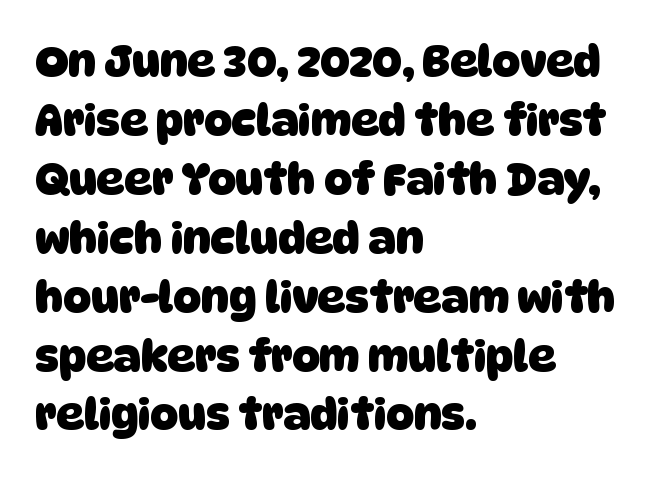
Check the space under the baseline: it is left empty. This sample uses plain, unmodified letter spacing. The face used here has the dense, thick strokes of a bold. The characters display no serif detailing; their extremities are plain. In terms of leading, this rendering sits right in the middle. Horizontal alignment here is leftward, the default for most running prose.
